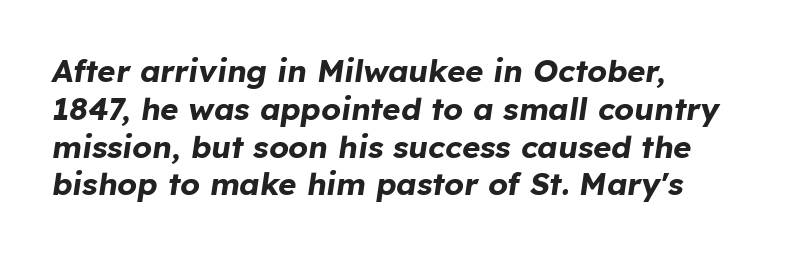
These lines were composed using italics. If you drew a ruler down the left edge, every line would touch it. Only glyphs here, with clear space below each row. A typesetter would call this proportional, since set widths differ per character. How are the letters spaced? Ordinarily, with no added tracking. Every letter is thick-stroked: bold, no question.
